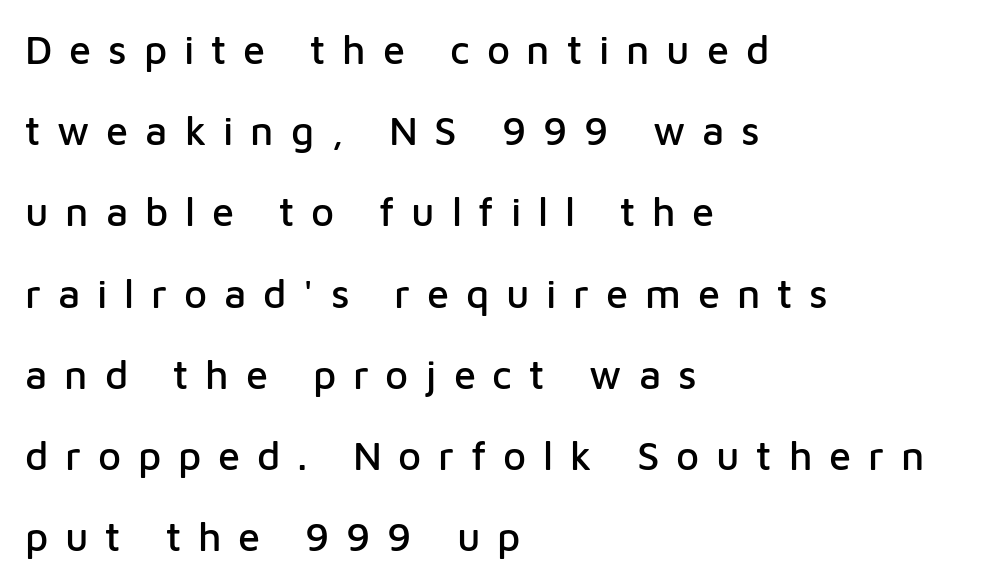
A roman cut, with each character standing at attention. The rendering uses natural spacing where letterforms have individual widths. Substantial extra tracking has been applied to these lines. A typesetter would label this face a sans. The rendering anchors every line to the left-hand side.
